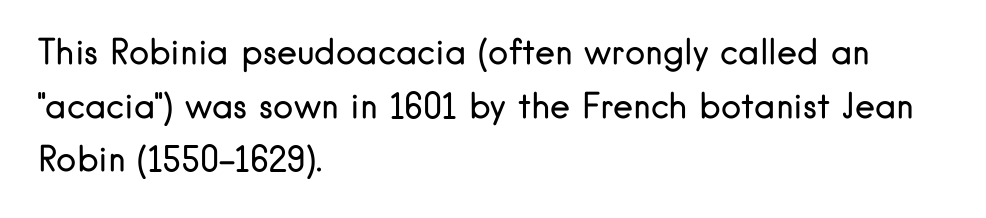
Rendered with straight, roman letterforms. What kind of face is this? One without serifs — a sans. The rows are spaced the way most documents space them. The passage shown is typed in a proportional face where columns would drift. Lines of text with bare space underneath. Spacing between characters is what you'd get straight out of the box.
